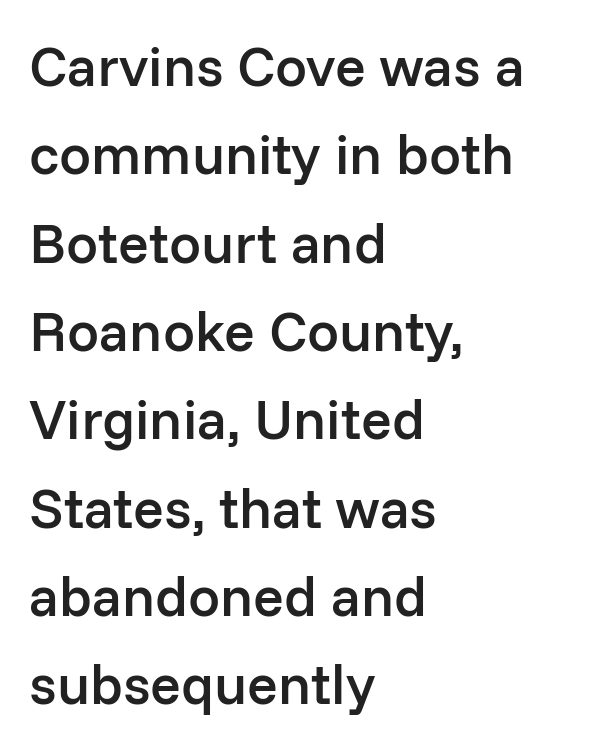
Here the designer chose a conventional face with non-uniform glyph widths. Descenders are the only things crossing below the line. A student would call this left alignment; a typographer would say flush left, rag right. Between one letter and the next there's only the usual sliver of space.
